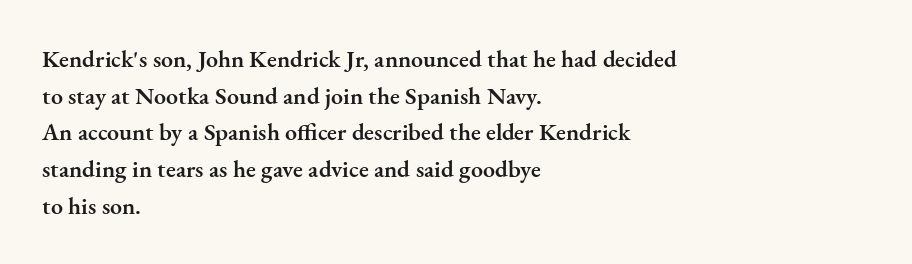
The image shows 24 px text type, upright; set left-aligned, normal line spacing (1.53x), normal letter spacing, not underlined.
